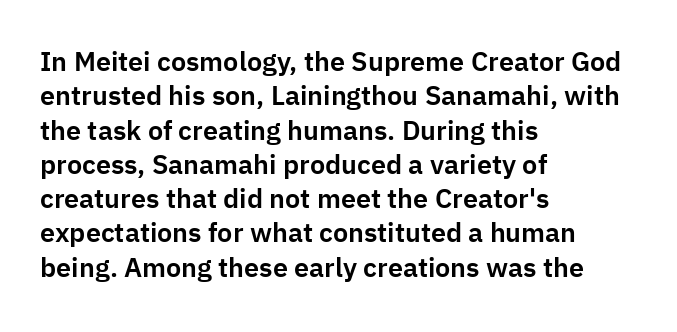
Do the letters lean? They stand straight. Lines of text with bare space underneath. The passage shown stacks its lines at a standard gap. Casual observation: everything's shoved over to the left.
